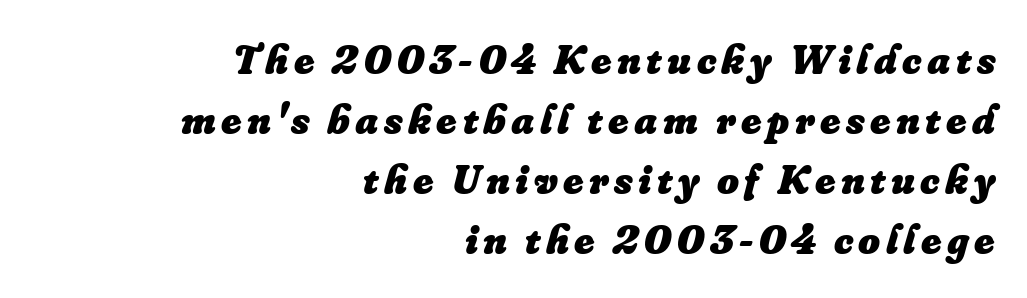
{"italic": "yes", "lean": "right", "slant_degrees": 16, "bold": "yes", "weight": "heavy", "width": "normal", "stroke_contrast": "low", "x_height": "small", "monospaced": "no", "underline": "no", "align": "right", "line_spacing": "normal", "line_spacing_ratio": 1.43, "glyph_px": 42}
